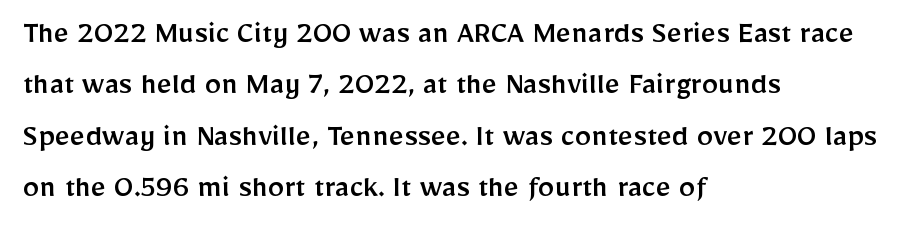
Q: Is the text italic (slanted)? A: No, it is upright.
Q: Is the typeface a serif or a sans-serif typeface? A: Sans-serif.
Q: Is the text underlined? A: No.
Q: How is the paragraph aligned? A: Left-aligned.
Q: Is the spacing between letters normal or unusually wide? A: Normal.
Q: Is the spacing between lines tight, normal or loose? A: Normal.
Q: Width (condensed, normal, or wide)? A: Normal.
Q: Stroke contrast? A: Low.
Q: x-height? A: Medium.
Q: Monospaced? A: No.
